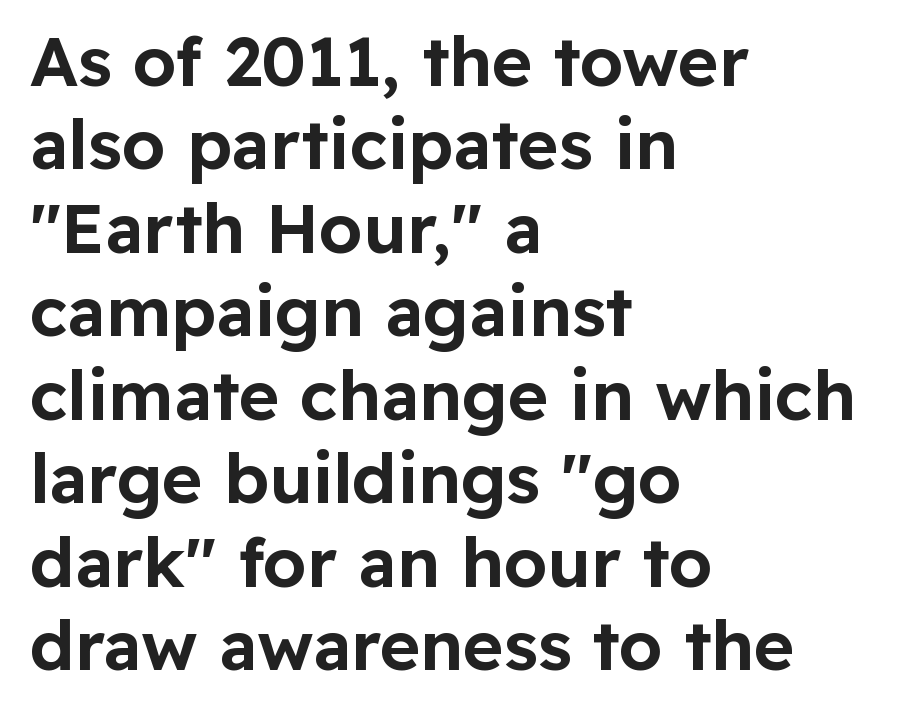
Q: Is the text italic (slanted)? A: No, it is upright.
Q: Is the typeface a serif or a sans-serif typeface? A: Sans-serif.
Q: Is the text underlined? A: No.
Q: How is the paragraph aligned? A: Left-aligned.
Q: Is the spacing between letters normal or unusually wide? A: Normal.
Q: Width (condensed, normal, or wide)? A: Normal.
Q: Stroke contrast? A: Low.
Q: x-height? A: Medium.
Q: Monospaced? A: No.
